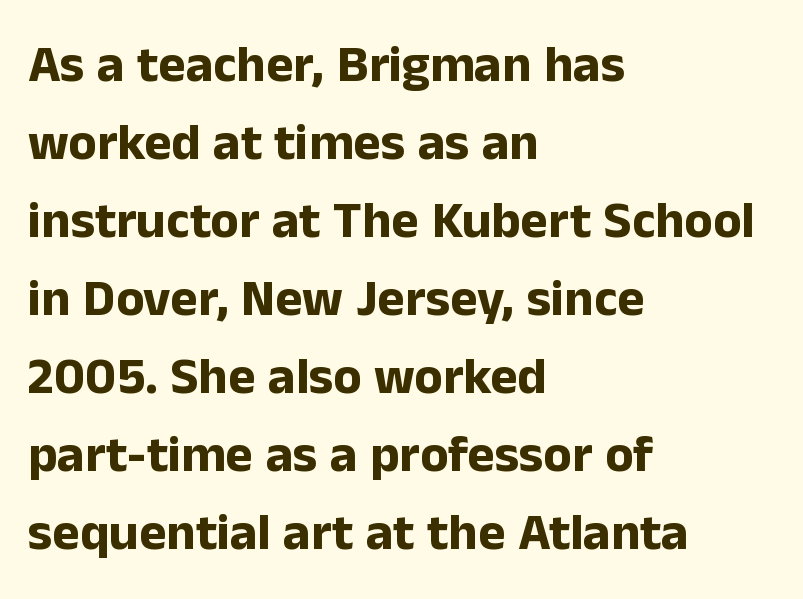
The image shows 52 px bold sans-serif type, upright; set left-aligned, normal line spacing (1.5x), normal letter spacing, not underlined; low stroke contrast and a medium x-height.
